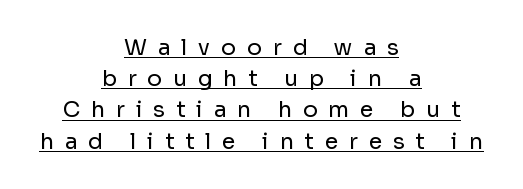
Ascenders rise straight up at ninety degrees. Descenders here cross a horizontal rule under the line. No chunkiness to these letters — they're not bold. Vertical spacing — default. The letters are spread apart with noticeably loose tracking. Line starts and ends both wander, symmetrically.
